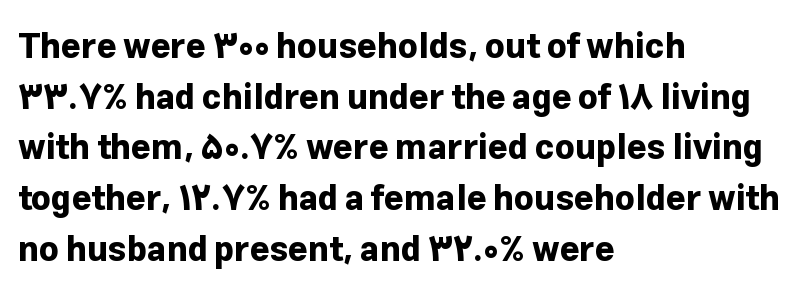
{"serif": "no", "italic": "no", "bold": "yes", "weight": "bold", "width": "normal", "stroke_contrast": "low", "x_height": "medium", "monospaced": "no", "underline": "no", "align": "left", "line_spacing": "normal", "line_spacing_ratio": 1.49, "letter_spacing": "normal", "letter_spacing_em": 0.0, "glyph_px": 34}
